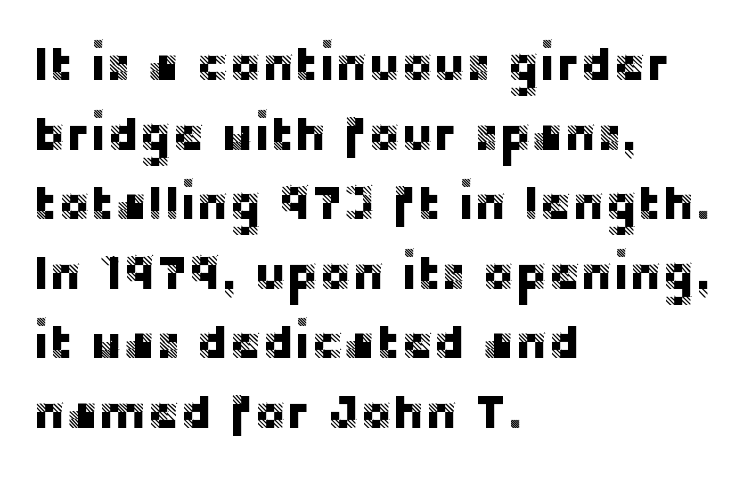
{"serif": "no", "italic": "no", "width": "normal", "stroke_contrast": "low", "x_height": "large", "monospaced": "no", "underline": "no", "align": "left", "line_spacing": "normal", "line_spacing_ratio": 1.42, "letter_spacing": "normal", "letter_spacing_em": 0.0, "glyph_px": 49}
